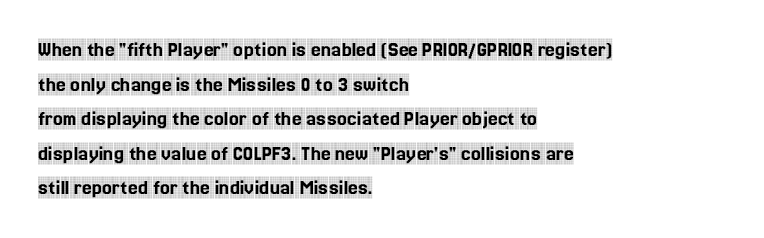
The setting favours the left margin, as ordinary paragraphs usually do. The letters stand straight up with perfectly vertical stems. Baseline-to-baseline distance is the conventional proportion of letter height. Beneath every word, the page is bare. Is the letter spacing exaggerated? No — it looks like the ordinary default.
